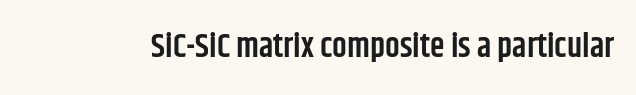
{"serif": "no", "italic": "no", "bold": "semi", "weight": "semibold", "width": "condensed", "stroke_contrast": "low", "x_height": "large", "monospaced": "no", "underline": "no", "letter_spacing": "normal", "letter_spacing_em": 0.0, "glyph_px": 33}
